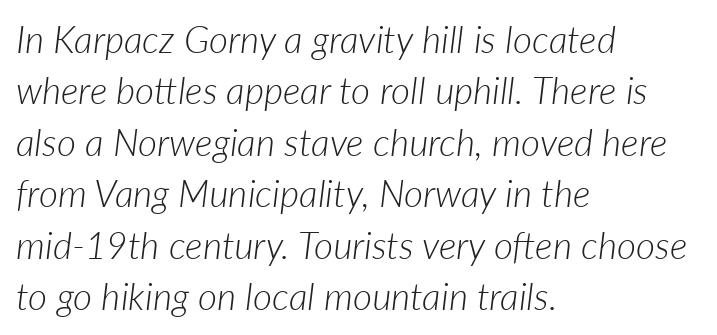
Each letter keeps its own natural width here, so spacing adapts to shape. The ragged edge is on the right, which tells us the setting is flush left. A quiet, ordinary-to-light weight characterises the typeface. The strip under each line holds only bare page. Tall strokes in this sample are angled rather than plumb.
